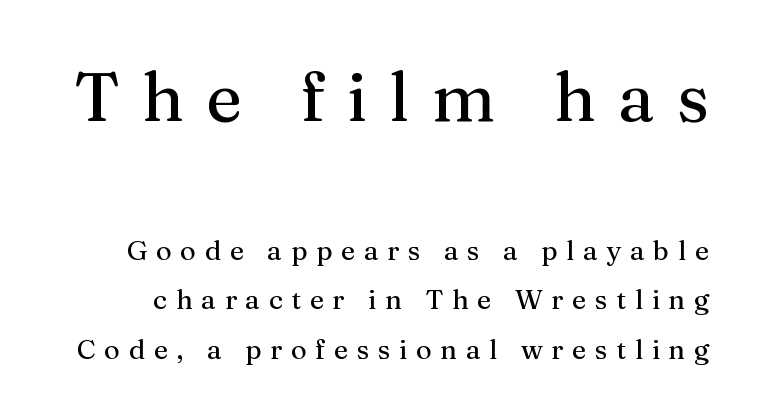
Q: Is the text italic (slanted)? A: No, it is upright.
Q: Is the typeface a serif or a sans-serif typeface? A: Serif.
Q: Is the text underlined? A: No.
Q: Is the spacing between letters normal or unusually wide? A: Unusually wide.
Q: Which block of text is set in a larger size, the first (top) or the second (bottom)? A: The first (top) one.
Q: Width (condensed, normal, or wide)? A: Normal.
Q: Stroke contrast? A: Medium.
Q: x-height? A: Medium.
Q: Monospaced? A: No.
